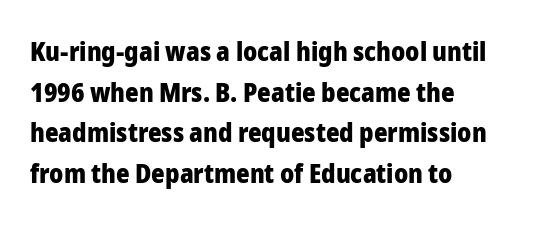
Students, note that the glyphs here touch the page at normal intervals. Lines of text with bare space underneath. Short and long lines alike share a common starting point at left. The font's upright variant was chosen for this text.
